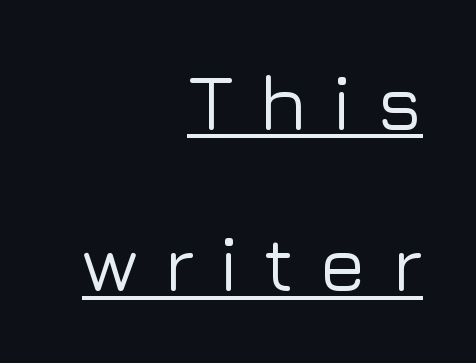
The image shows 78 px sans-serif type, upright; set right-aligned, loose line spacing (2.07x), unusually wide letter spacing (+0.32 em), underlined; low stroke contrast and a medium x-height.
